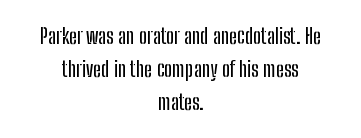
Interline gaps are of average width in this sample. Students, note that the glyphs here touch the page at normal intervals. The passage shown is not underscored anywhere. The rag falls on both sides of this text block equally. Does the lettering tilt? It doesn't — this is upright.
